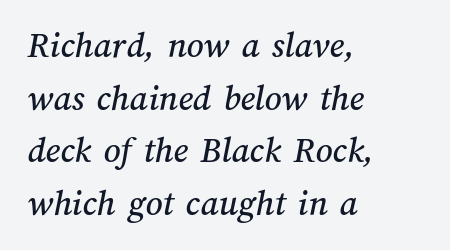
The paragraph shown leans on its left margin. Proportional: the letters do not fall into vertical columns. The designer left line spacing at the default. Any mark beneath the type? The region is blank. Honestly, the letter spacing is just normal — you wouldn't notice it.
